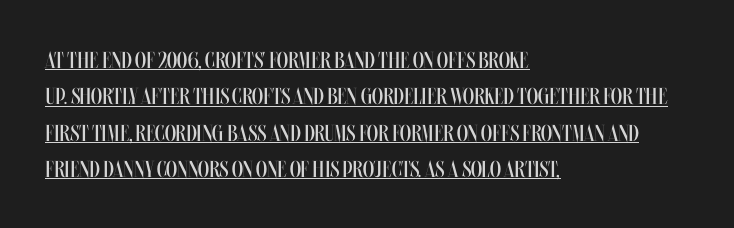
Q: Is the text bold? A: No.
Q: Is the text italic (slanted)? A: No, it is upright.
Q: Is the text underlined? A: Yes.
Q: How is the paragraph aligned? A: Left-aligned.
Q: Is the spacing between letters normal or unusually wide? A: Normal.
Q: Is the spacing between lines tight, normal or loose? A: Normal.
